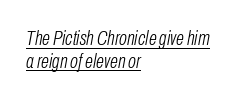
Q: Is the text bold? A: No.
Q: Is the text italic (slanted)? A: Yes, it leans right by about 10 degrees.
Q: Is the text underlined? A: Yes.
Q: How is the paragraph aligned? A: Left-aligned.
Q: Is the spacing between letters normal or unusually wide? A: Normal.
Q: Is the spacing between lines tight, normal or loose? A: Tight.
